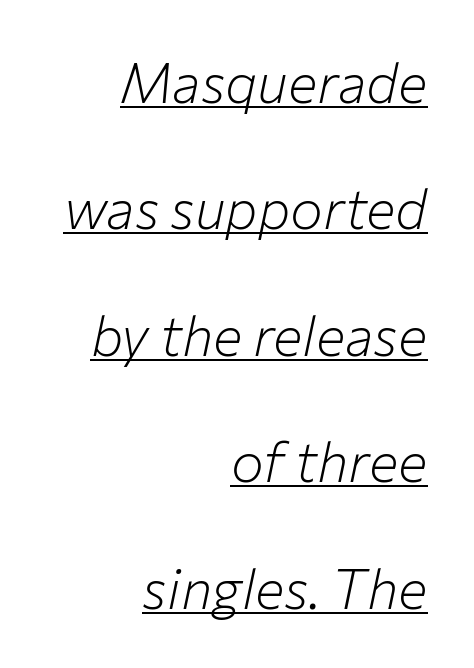
{"italic": "yes", "lean": "right", "slant_degrees": 12, "bold": "no", "weight": "light", "width": "normal", "stroke_contrast": "low", "x_height": "medium", "monospaced": "no", "underline": "yes", "align": "right", "line_spacing": "loose", "line_spacing_ratio": 2.3, "letter_spacing": "normal", "letter_spacing_em": 0.0, "glyph_px": 55}
